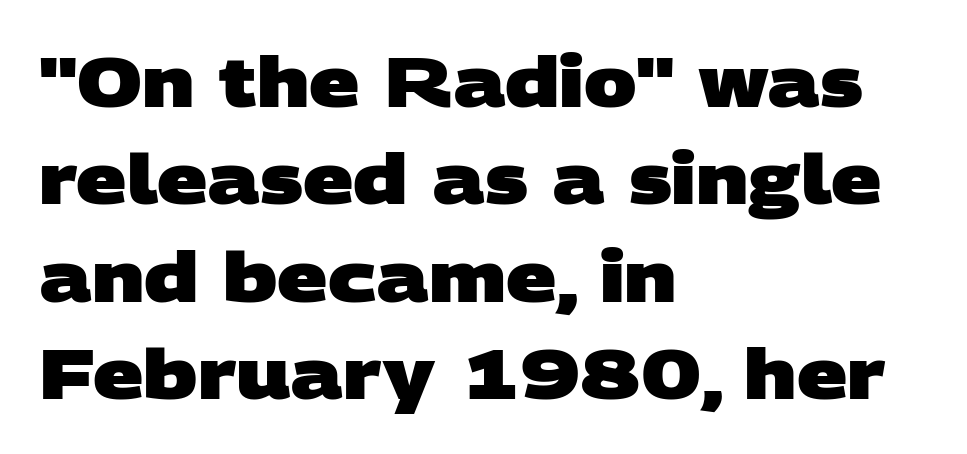
The image shows 70 px heavy, wide sans-serif type; set left-aligned, normal line spacing (1.39x), normal letter spacing, not underlined; low stroke contrast and a large x-height.
